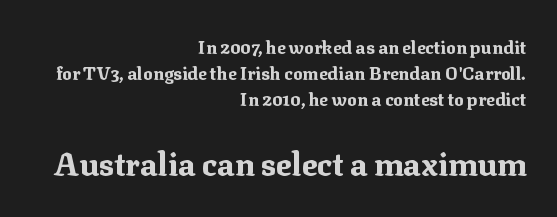
{"serif": "yes", "italic": "no", "bold": "yes", "weight": "bold", "width": "normal", "stroke_contrast": "medium", "x_height": "medium", "monospaced": "no", "underline": "no", "align": "right", "line_spacing": "normal", "line_spacing_ratio": 1.45, "letter_spacing": "normal", "letter_spacing_em": 0.0, "larger_block": "second", "size_ratio": 1.78, "glyph_px": 32}
